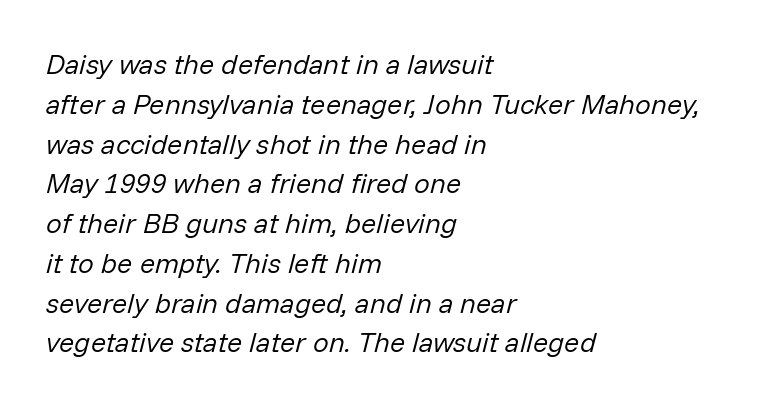
Caption: standard tracking, unaltered. Descenders are the only things crossing below the line. Horizontally, the lines are justified to the leading edge only. If you measured baseline to baseline, you'd find a middling distance. Style check: oblique. The passage shown is not bold in any degree.
